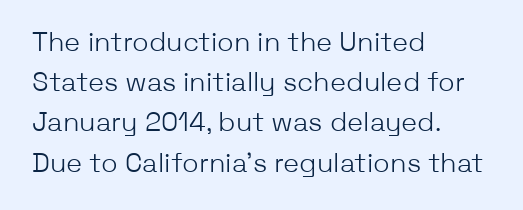
The paragraph shown leans on its left margin. Has an underline been added? It has not. The font's upright variant was chosen for this text. The cut favours lightness, reaching ordinary text weight at its darkest.
